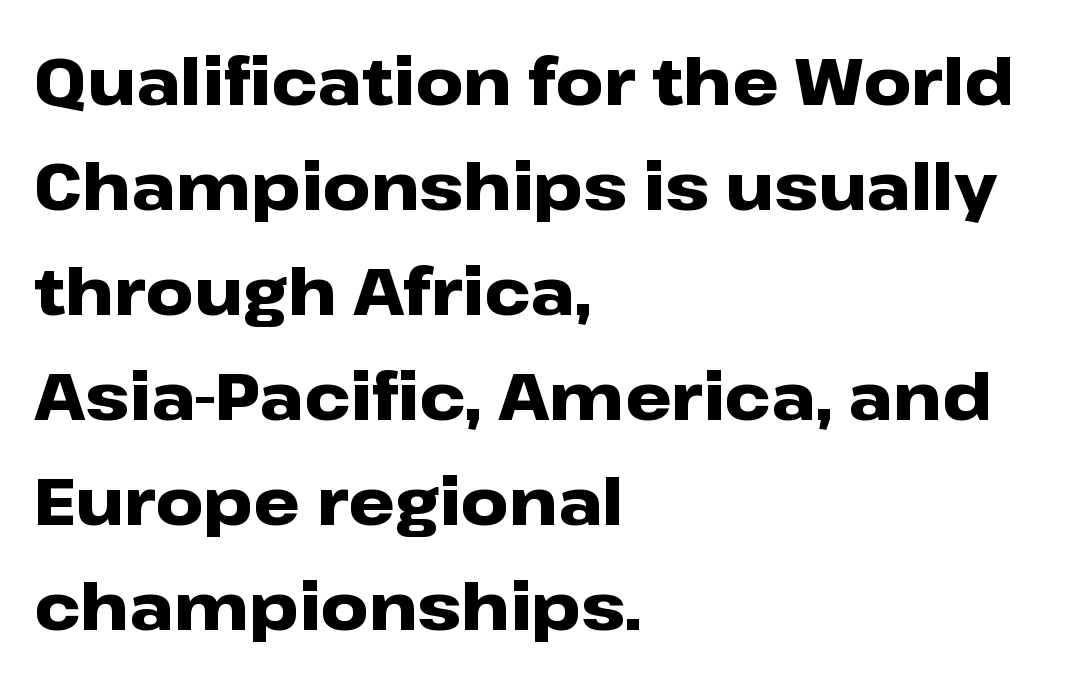
{"serif": "no", "italic": "no", "bold": "yes", "weight": "heavy", "width": "wide", "stroke_contrast": "low", "x_height": "medium", "monospaced": "no", "underline": "no", "align": "left", "line_spacing": "normal", "line_spacing_ratio": 1.59, "letter_spacing": "normal", "letter_spacing_em": 0.0, "glyph_px": 66}
